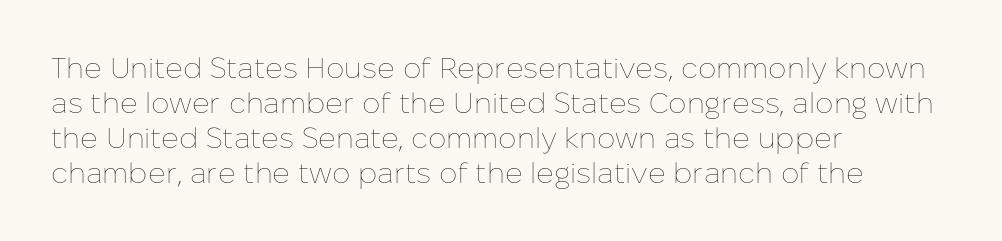
The image shows 29 px thin type, upright; set left-aligned, line spacing 1.21x, normal letter spacing, not underlined; low stroke contrast and a medium x-height.
